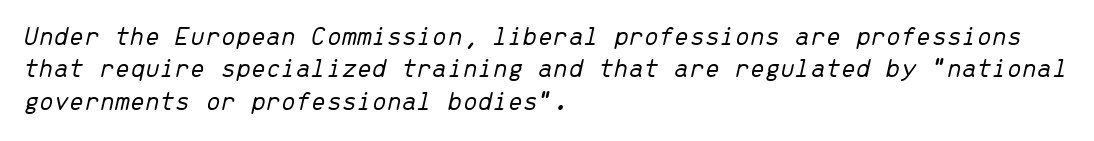
Reading down the block, your eye returns to a fixed left position each line. Emphasis-style slanted type is in use. Stems here are at most as thick as an everyday book face. Anything drawn beneath the words? Only blank space.
